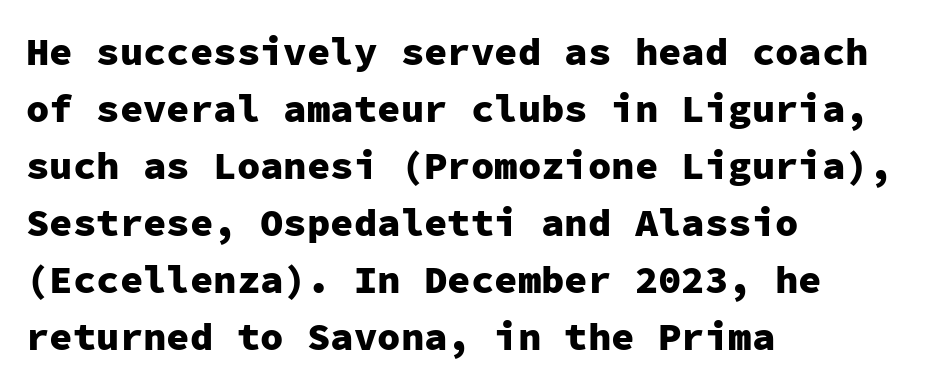
The image shows 39 px heavy sans-serif type, upright, monospaced; set left-aligned, normal line spacing (1.46x), normal letter spacing, not underlined; low stroke contrast and a medium x-height.
